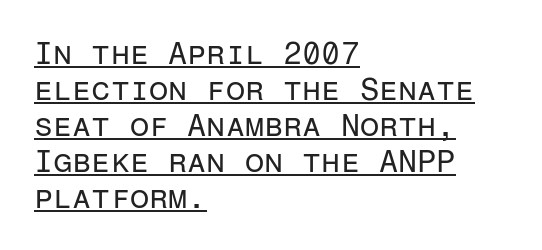
Q: Is the text bold? A: No.
Q: Is the text italic (slanted)? A: No, it is upright.
Q: Is the typeface a serif or a sans-serif typeface? A: Sans-serif.
Q: Is the text underlined? A: Yes.
Q: How is the paragraph aligned? A: Left-aligned.
Q: Is the spacing between letters normal or unusually wide? A: Normal.
Q: Width (condensed, normal, or wide)? A: Normal.
Q: Stroke contrast? A: Low.
Q: x-height? A: Medium.
Q: Monospaced? A: Yes.
